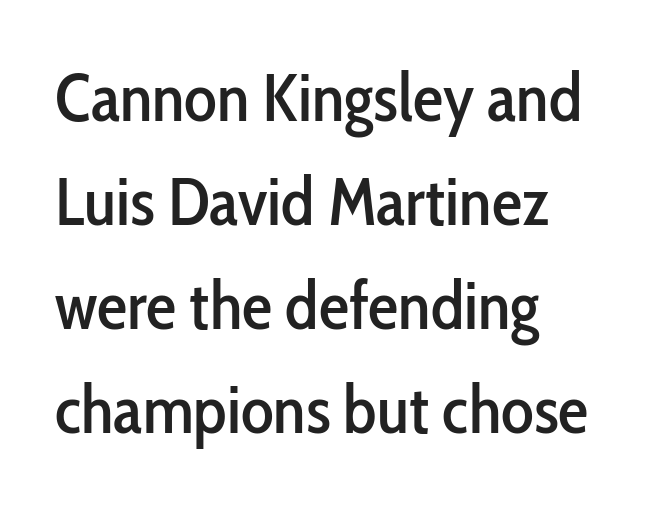
The image shows 68 px condensed sans-serif type, upright; set left-aligned, normal line spacing (1.53x), normal letter spacing, not underlined; low stroke contrast and a medium x-height.
